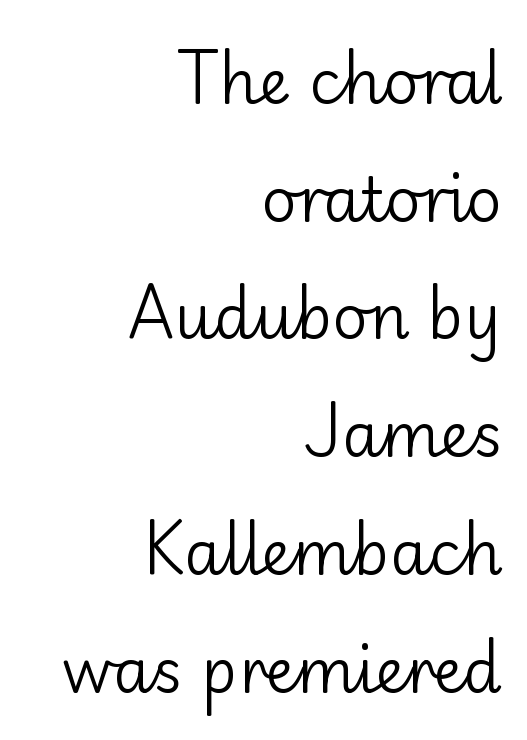
The image shows 61 px regular-weight sans-serif type, upright; set right-aligned, loose line spacing (1.93x), normal letter spacing, not underlined; low stroke contrast and a small x-height.
